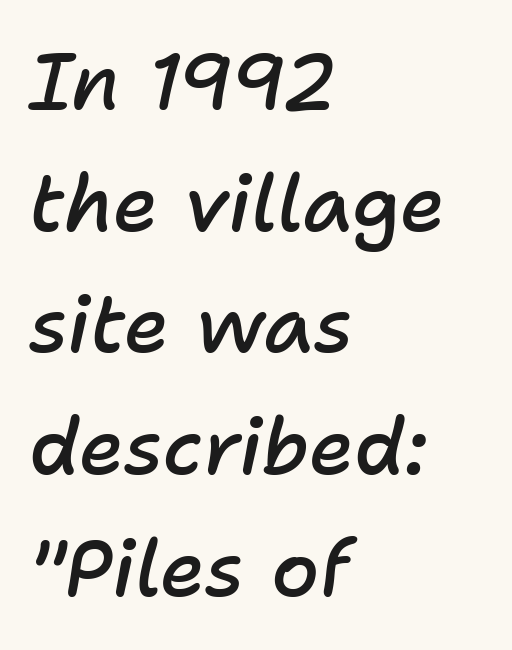
Q: Is the text bold? A: Semi-bold.
Q: Is the text italic (slanted)? A: Yes, it leans right by about 11 degrees.
Q: Is the text underlined? A: No.
Q: How is the paragraph aligned? A: Left-aligned.
Q: Is the spacing between letters normal or unusually wide? A: Normal.
Q: Is the spacing between lines tight, normal or loose? A: Normal.
Q: Width (condensed, normal, or wide)? A: Normal.
Q: Stroke contrast? A: Low.
Q: x-height? A: Medium.
Q: Monospaced? A: No.
